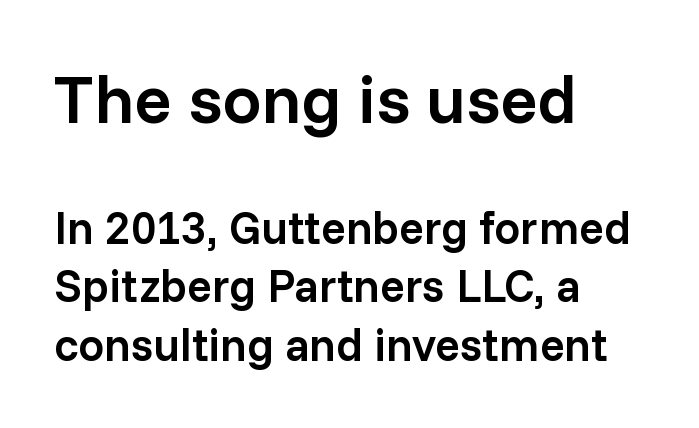
{"serif": "no", "italic": "no", "bold": "semi", "weight": "semibold", "width": "normal", "stroke_contrast": "low", "x_height": "medium", "monospaced": "no", "underline": "no", "align": "left", "line_spacing": "normal", "line_spacing_ratio": 1.28, "letter_spacing": "normal", "letter_spacing_em": 0.0, "larger_block": "first", "size_ratio": 1.5, "glyph_px": 69}
